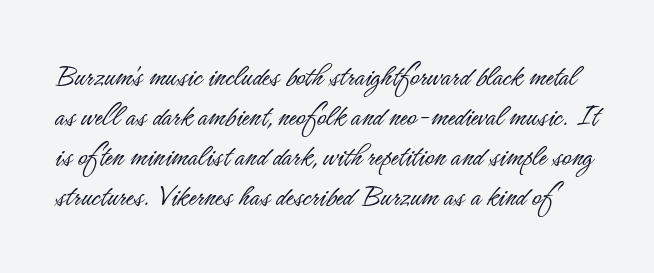
The image shows 32 px light, condensed sans-serif type; set normal line spacing (1.25x), normal letter spacing, not underlined; low stroke contrast and a small x-height.
